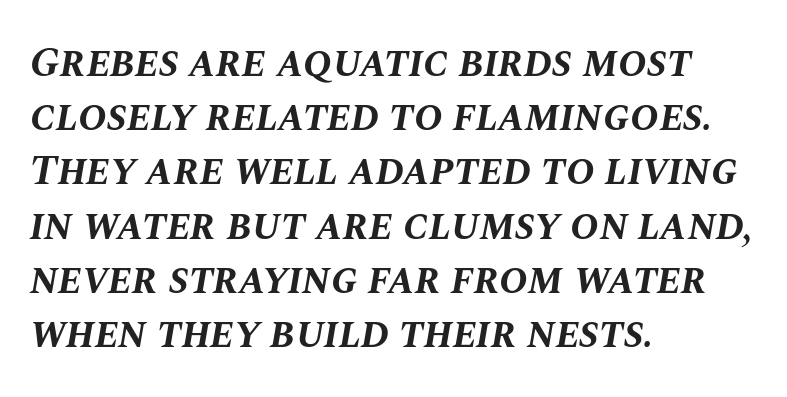
{"italic": "yes", "lean": "right", "slant_degrees": 10, "bold": "yes", "weight": "bold", "width": "normal", "stroke_contrast": "medium", "x_height": "large", "monospaced": "no", "underline": "no", "align": "left", "line_spacing": "normal", "line_spacing_ratio": 1.26, "letter_spacing": "normal", "letter_spacing_em": 0.0, "glyph_px": 43}
